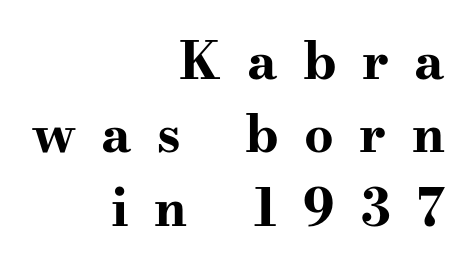
{"serif": "yes", "italic": "no", "bold": "yes", "weight": "bold", "width": "wide", "stroke_contrast": "high", "x_height": "small", "monospaced": "no", "underline": "no", "align": "right", "line_spacing": "normal", "line_spacing_ratio": 1.41, "letter_spacing": "wide", "letter_spacing_em": 0.49, "glyph_px": 52}
